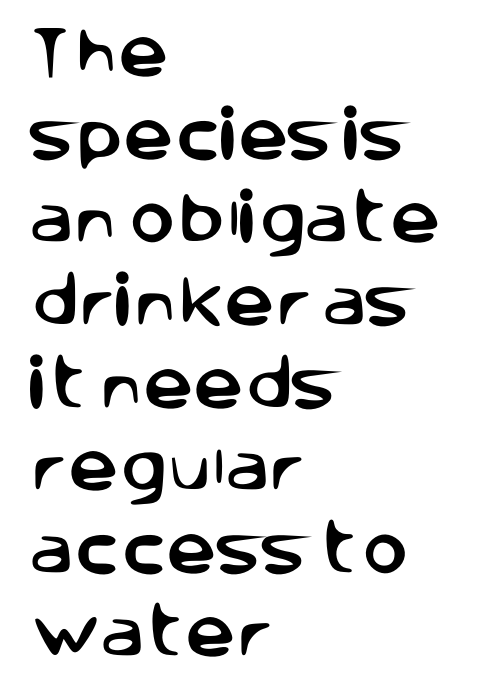
The image shows 56 px sans-serif type, upright; set left-aligned, normal line spacing (1.48x), normal letter spacing, not underlined; low stroke contrast and a large x-height.
